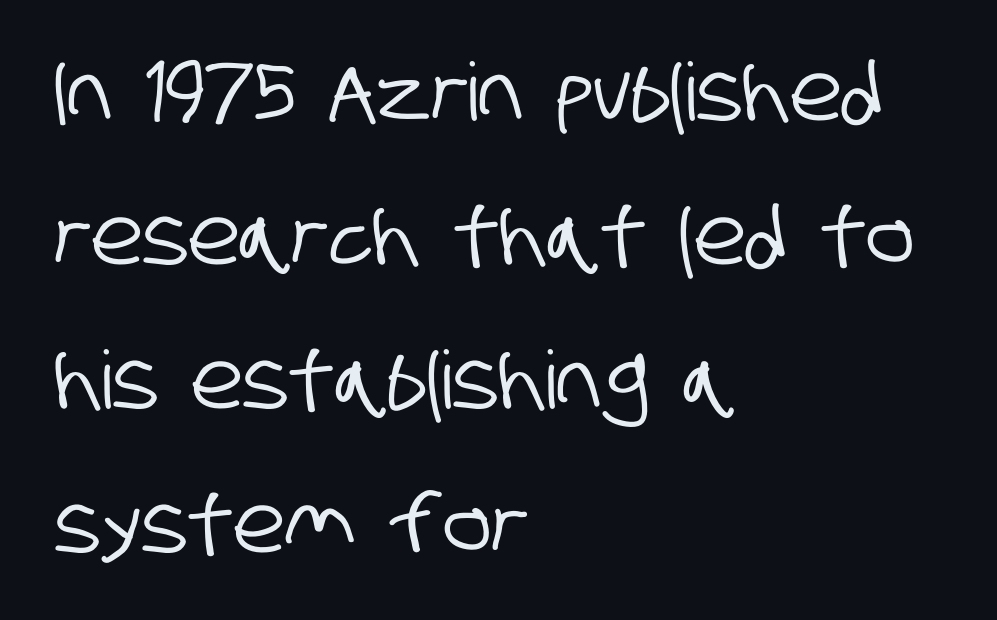
{"serif": "no", "width": "condensed", "stroke_contrast": "low", "x_height": "large", "monospaced": "no", "underline": "no", "align": "left", "line_spacing_ratio": 1.8, "letter_spacing": "normal", "letter_spacing_em": 0.0, "glyph_px": 80}
